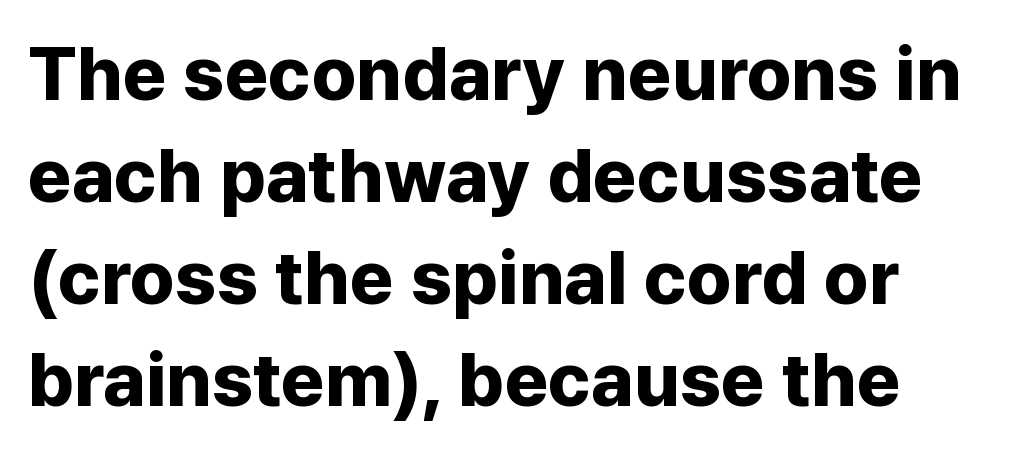
The face used here is rendered with its standard letterfit. Anything drawn beneath the words? Only blank space. Is the type bold? Yes — the strokes are clearly thick and heavy. The leading is moderate, giving the passage an even texture. Quick note: not italic, upright.
